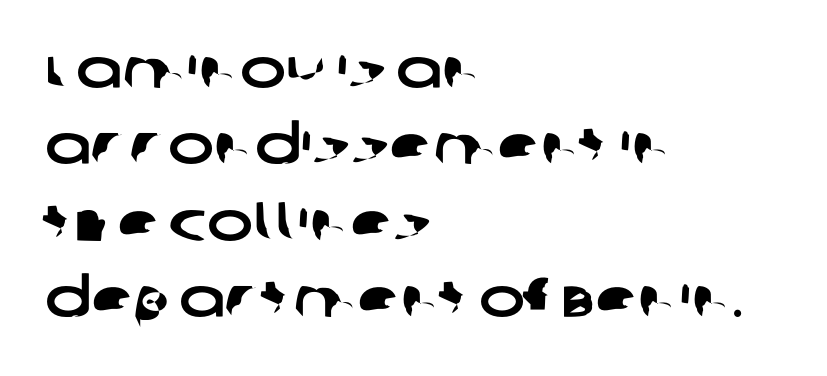
The image shows 55 px wide sans-serif type; set left-aligned, normal line spacing (1.39x), normal letter spacing, not underlined; low stroke contrast and a large x-height.
